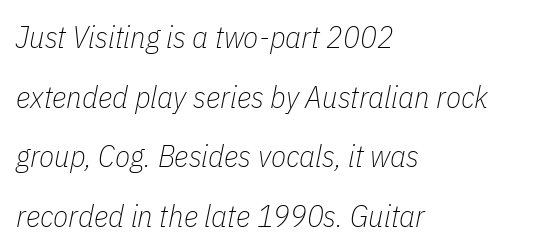
The image shows 31 px thin, condensed type, italic (leaning right); set left-aligned, loose line spacing (1.92x), normal letter spacing, not underlined; low stroke contrast and a medium x-height.
